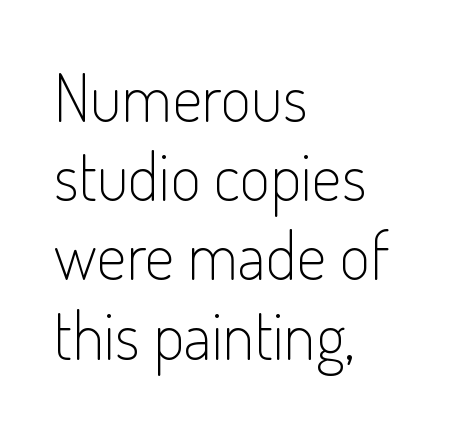
A bare baseline throughout the passage. The letters look calm and open, with moderate or lighter stems. Looks like regular typesetting: each glyph gets only the width it needs. All the whitespace from short lines collects on the right.
